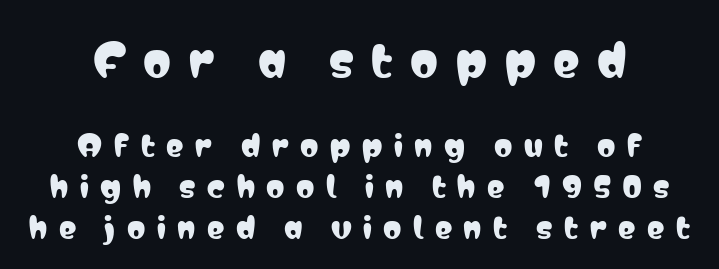
Q: Is the text italic (slanted)? A: No, it is upright.
Q: Is the typeface a serif or a sans-serif typeface? A: Sans-serif.
Q: Is the text underlined? A: No.
Q: How is the paragraph aligned? A: Centered.
Q: Is the spacing between letters normal or unusually wide? A: Unusually wide.
Q: Is the spacing between lines tight, normal or loose? A: Normal.
Q: Which block of text is set in a larger size, the first (top) or the second (bottom)? A: The first (top) one.
Q: Width (condensed, normal, or wide)? A: Condensed.
Q: Stroke contrast? A: Low.
Q: x-height? A: Medium.
Q: Monospaced? A: No.
